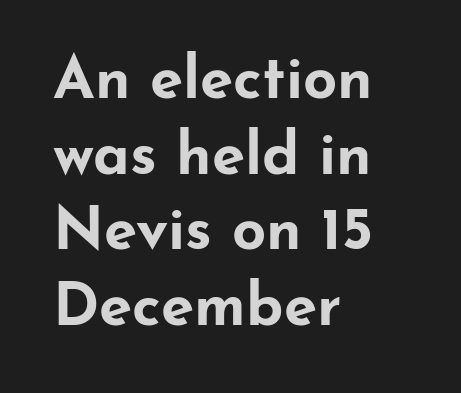
Q: Is the text bold? A: Yes.
Q: Is the text italic (slanted)? A: No, it is upright.
Q: Is the typeface a serif or a sans-serif typeface? A: Sans-serif.
Q: Is the text underlined? A: No.
Q: How is the paragraph aligned? A: Left-aligned.
Q: Is the spacing between letters normal or unusually wide? A: Normal.
Q: Is the spacing between lines tight, normal or loose? A: Normal.
Q: Width (condensed, normal, or wide)? A: Wide.
Q: Stroke contrast? A: Low.
Q: x-height? A: Small.
Q: Monospaced? A: No.
